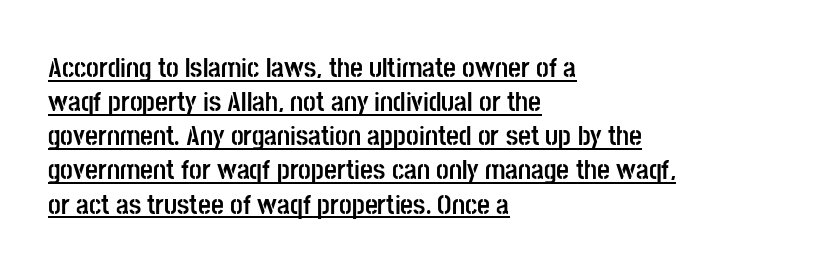
The image shows 28 px semibold, condensed sans-serif type, upright; set left-aligned, line spacing 1.22x, normal letter spacing, underlined; low stroke contrast and a large x-height.
